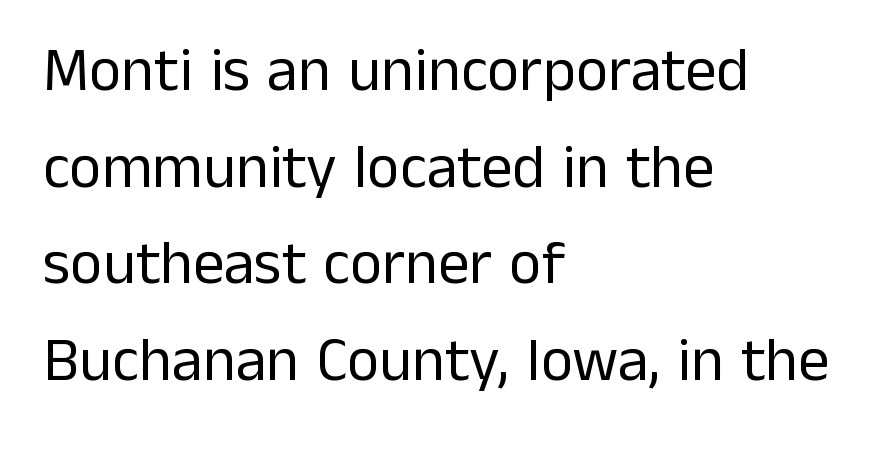
The image shows 62 px regular-weight sans-serif type, upright; set left-aligned, normal line spacing (1.56x), normal letter spacing, not underlined; low stroke contrast and a medium x-height.
